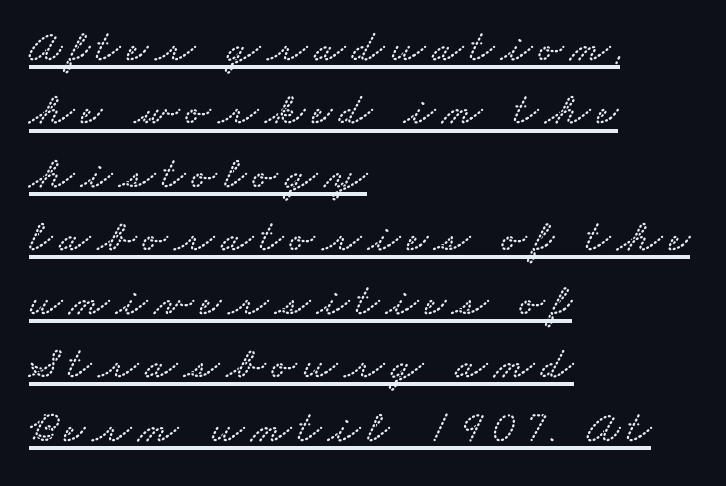
These lines sit exactly where default settings would place them. The passage shown is typed in a proportional face where columns would drift. The type family on display is of the serif kind. All the whitespace from short lines collects on the right. Emphasis is given by a line drawn under the lettering.
